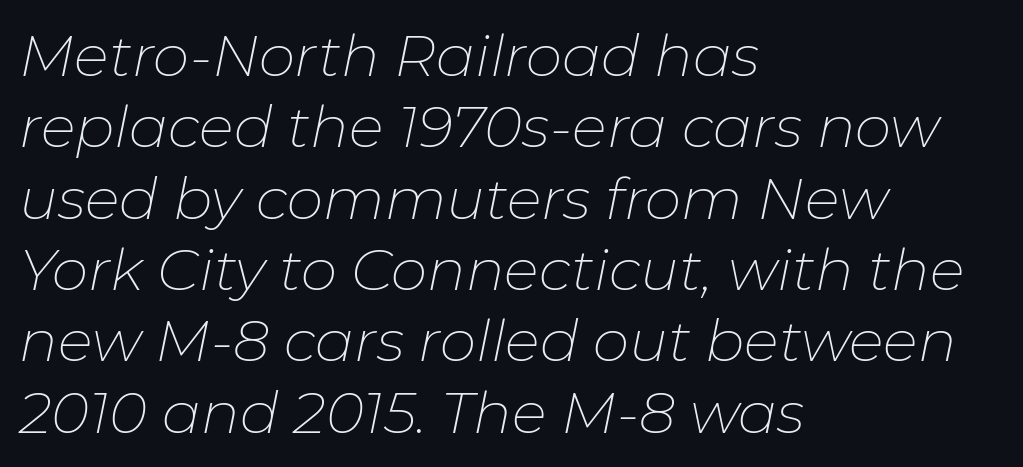
The image shows 58 px thin type, italic (leaning right); set left-aligned, line spacing 1.23x, normal letter spacing, not underlined; low stroke contrast and a medium x-height.
